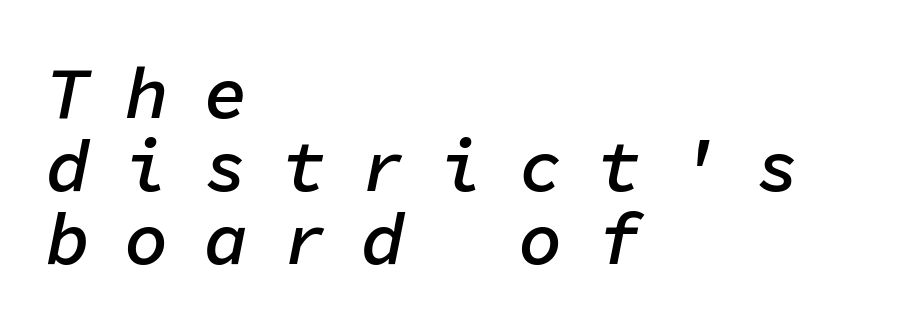
{"italic": "yes", "lean": "right", "slant_degrees": 11, "bold": "semi", "weight": "semibold", "width": "normal", "stroke_contrast": "low", "x_height": "medium", "monospaced": "yes", "underline": "no", "align": "left", "line_spacing": "tight", "line_spacing_ratio": 1.0, "letter_spacing": "wide", "letter_spacing_em": 0.48, "glyph_px": 73}
